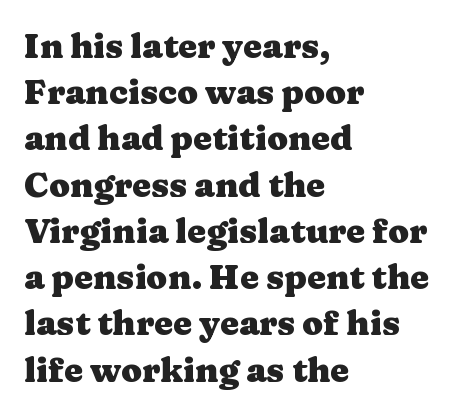
{"serif": "yes", "italic": "no", "bold": "yes", "weight": "heavy", "width": "wide", "stroke_contrast": "medium", "x_height": "medium", "monospaced": "no", "underline": "no", "align": "left", "line_spacing": "normal", "line_spacing_ratio": 1.36, "letter_spacing": "normal", "letter_spacing_em": 0.0, "glyph_px": 34}
